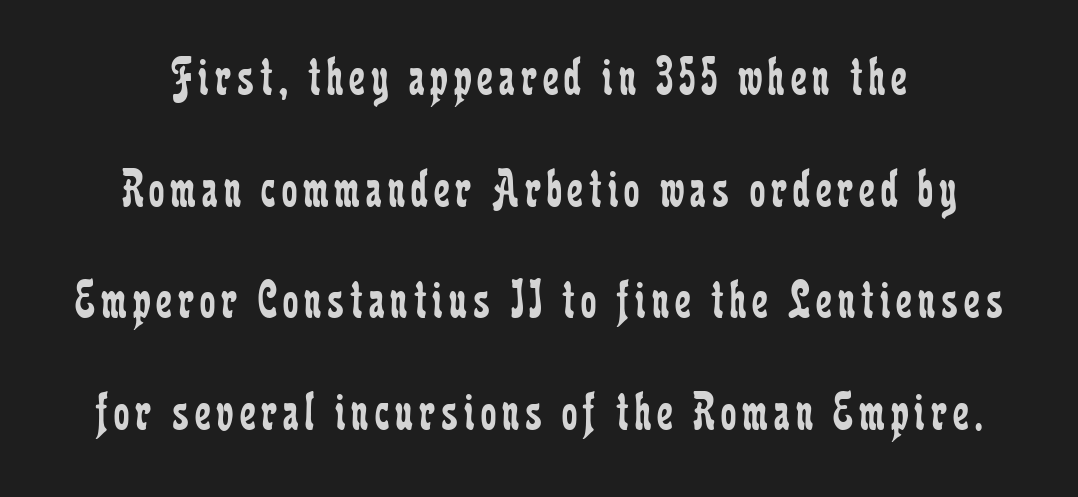
{"serif": "yes", "italic": "no", "bold": "no", "weight": "regular", "width": "condensed", "stroke_contrast": "low", "x_height": "medium", "monospaced": "no", "underline": "no", "line_spacing": "loose", "line_spacing_ratio": 2.03, "glyph_px": 55}
